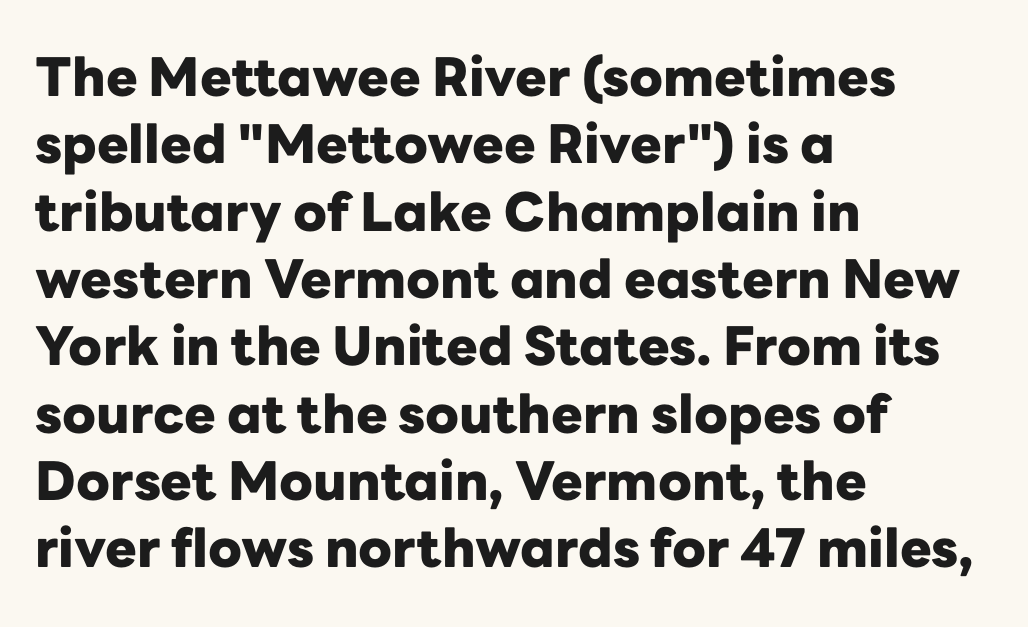
{"serif": "no", "italic": "no", "bold": "yes", "weight": "heavy", "width": "normal", "stroke_contrast": "low", "x_height": "medium", "monospaced": "no", "underline": "no", "align": "left", "line_spacing": "normal", "line_spacing_ratio": 1.27, "letter_spacing": "normal", "letter_spacing_em": 0.0, "glyph_px": 53}
